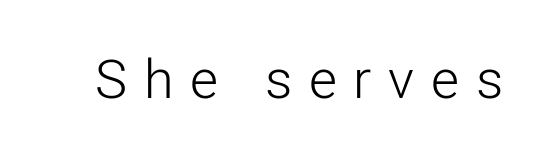
The image shows 54 px light sans-serif type, upright; set unusually wide letter spacing (+0.31 em), not underlined; low stroke contrast and a medium x-height.
